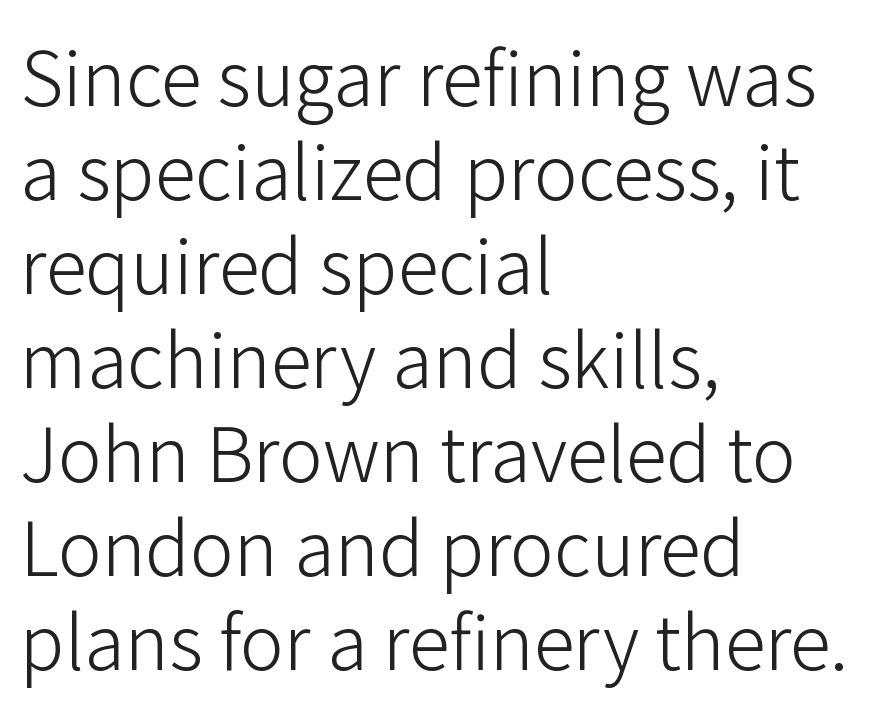
{"serif": "no", "italic": "no", "bold": "no", "weight": "light", "width": "normal", "stroke_contrast": "low", "x_height": "medium", "monospaced": "no", "underline": "no", "align": "left", "line_spacing": "normal", "line_spacing_ratio": 1.27, "letter_spacing": "normal", "letter_spacing_em": 0.0, "glyph_px": 74}
